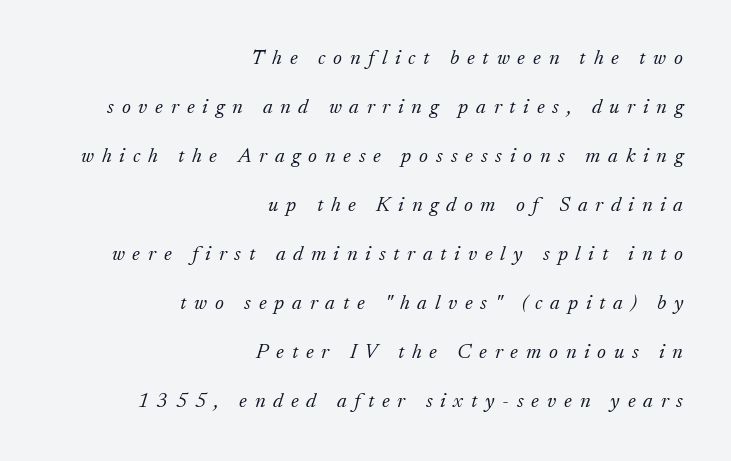
{"italic": "yes", "lean": "right", "slant_degrees": 17, "bold": "no", "underline": "no", "align": "right", "line_spacing": "loose", "line_spacing_ratio": 2.33, "letter_spacing": "wide", "letter_spacing_em": 0.37, "glyph_px": 21}
